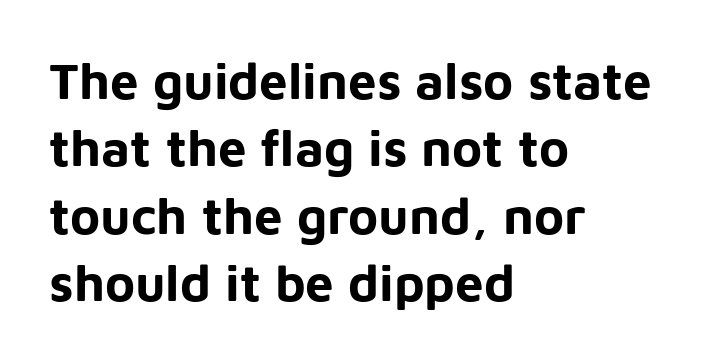
The zone under the glyphs is completely vacant. Vertical spacing — default. Think of a printed novel: that variable character pitch is what you see here. The passage is arranged the way most books set body copy — flush left. Classification — sans serif.
